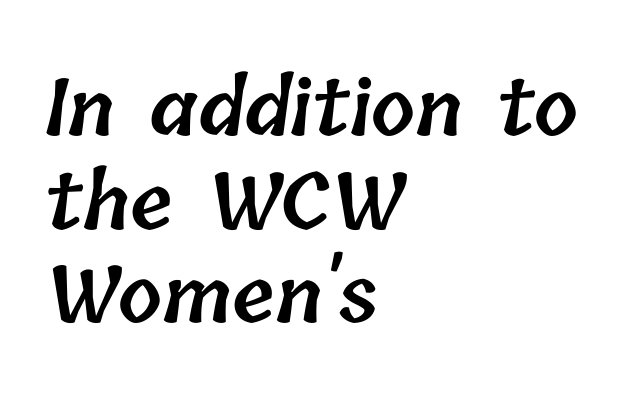
Q: Is the text bold? A: Semi-bold.
Q: Is the text underlined? A: No.
Q: How is the paragraph aligned? A: Left-aligned.
Q: Is the spacing between letters normal or unusually wide? A: Normal.
Q: Width (condensed, normal, or wide)? A: Normal.
Q: Stroke contrast? A: Low.
Q: x-height? A: Medium.
Q: Monospaced? A: No.
